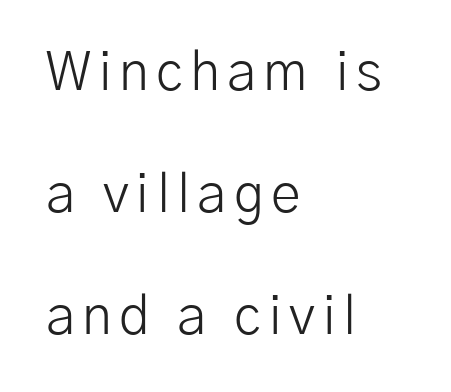
The image shows 54 px light sans-serif type, upright; set left-aligned, loose line spacing (2.26x), not underlined; low stroke contrast and a medium x-height.
